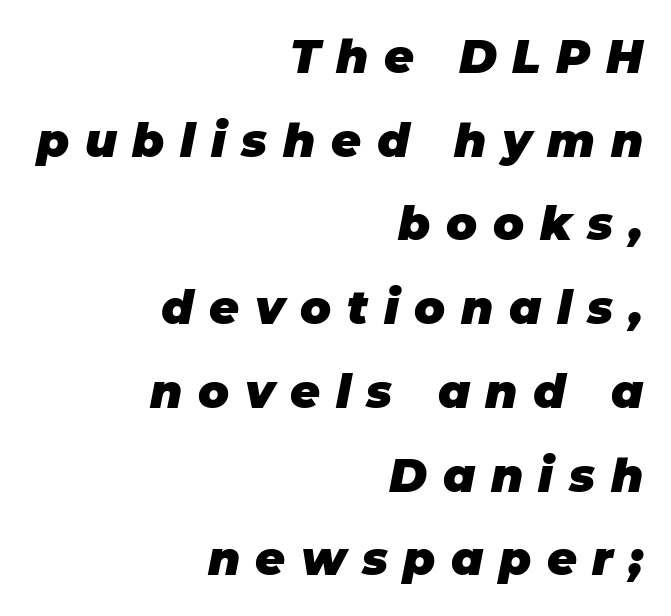
Loose tracking; the words dissolve into strings of separated letters. Bold? Absolutely — the strokes are thick and heavy. Looks like regular typesetting: each glyph gets only the width it needs. The text carries the slant typical of an italic or oblique font. The setting favours the right margin, as signatures and pull-quotes sometimes do. Nobody drew a line under any word here.
